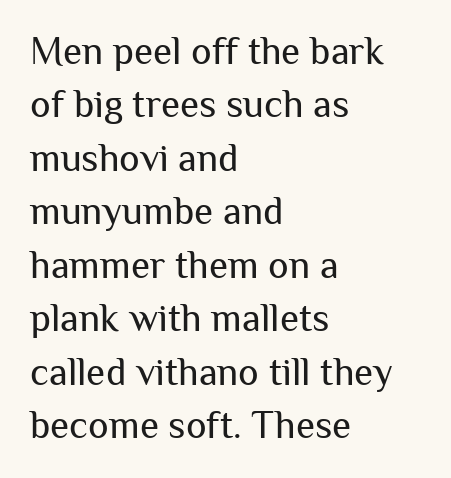
Reading down the block, your eye returns to a fixed left position each line. The line texture is even and compact thanks to regular tracking. I'd call this a sans setting — the letters go barefoot. A typesetter would call this proportional, since set widths differ per character.
